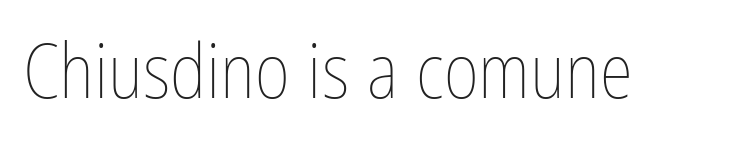
{"italic": "no", "bold": "no", "weight": "thin", "width": "condensed", "stroke_contrast": "low", "x_height": "medium", "monospaced": "no", "underline": "no", "letter_spacing": "normal", "letter_spacing_em": 0.0, "glyph_px": 76}
